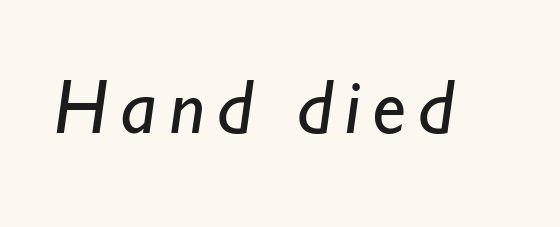
Q: Is the text bold? A: No.
Q: Is the typeface a serif or a sans-serif typeface? A: Sans-serif.
Q: Is the text underlined? A: No.
Q: Width (condensed, normal, or wide)? A: Normal.
Q: Stroke contrast? A: Low.
Q: x-height? A: Small.
Q: Monospaced? A: No.
